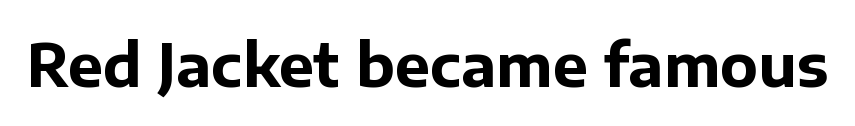
The zone under the glyphs is completely vacant. The designer went with a sans here, leaving each stem footless. A full-strength bold gives these letters their thick strokes. Is there any slant? The stems are plumb. You could not count columns in this text — the font is proportionally spaced.
